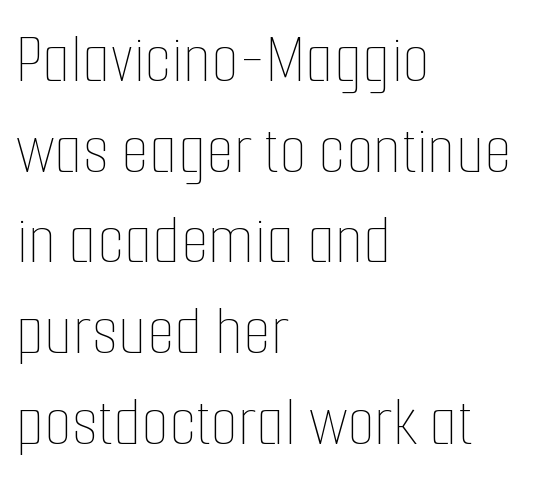
Q: Is the text bold? A: No.
Q: Is the text italic (slanted)? A: No, it is upright.
Q: Is the text underlined? A: No.
Q: How is the paragraph aligned? A: Left-aligned.
Q: Is the spacing between letters normal or unusually wide? A: Normal.
Q: Is the spacing between lines tight, normal or loose? A: Normal.
Q: Width (condensed, normal, or wide)? A: Condensed.
Q: Stroke contrast? A: Low.
Q: x-height? A: Medium.
Q: Monospaced? A: No.
